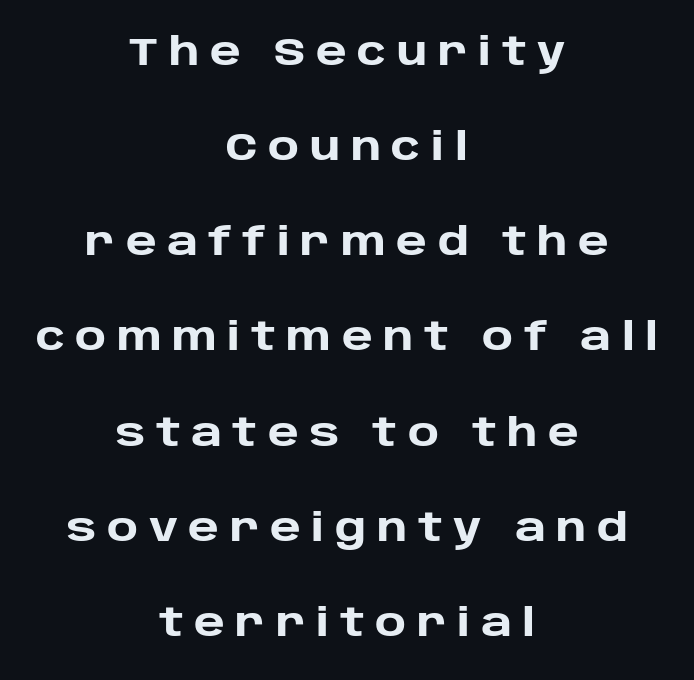
Q: Is the text bold? A: Yes.
Q: Is the text italic (slanted)? A: No, it is upright.
Q: Is the typeface a serif or a sans-serif typeface? A: Sans-serif.
Q: Is the text underlined? A: No.
Q: How is the paragraph aligned? A: Centered.
Q: Is the spacing between letters normal or unusually wide? A: Unusually wide.
Q: Is the spacing between lines tight, normal or loose? A: Loose.
Q: Width (condensed, normal, or wide)? A: Normal.
Q: Stroke contrast? A: Low.
Q: x-height? A: Large.
Q: Monospaced? A: No.
